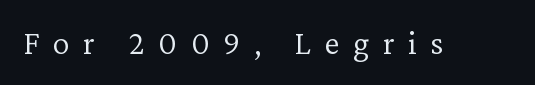
Italic? Not at all — the glyphs are vertical. Tracking value appears strongly positive — letters spread wide. The designer went with a serif here, giving each stem small feet. A typesetter would call this proportional, since set widths differ per character.
